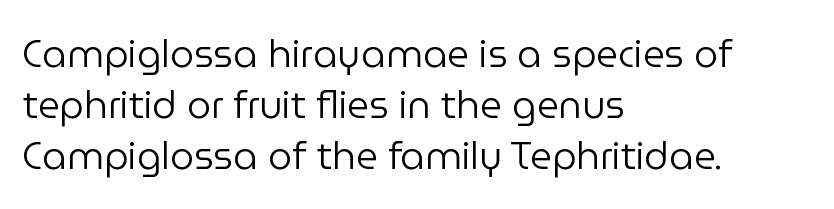
Rule under the text: the space is simply empty. Standard letterfit; no display-style spreading of the glyphs. To sum up the face: it is a sans, with no serifs. A typesetter would call this proportional, since set widths differ per character.
